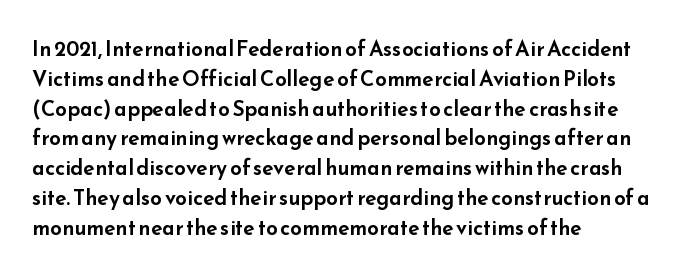
Q: Is the text italic (slanted)? A: No, it is upright.
Q: Is the text underlined? A: No.
Q: How is the paragraph aligned? A: Left-aligned.
Q: Is the spacing between letters normal or unusually wide? A: Normal.
Q: Is the spacing between lines tight, normal or loose? A: Normal.
